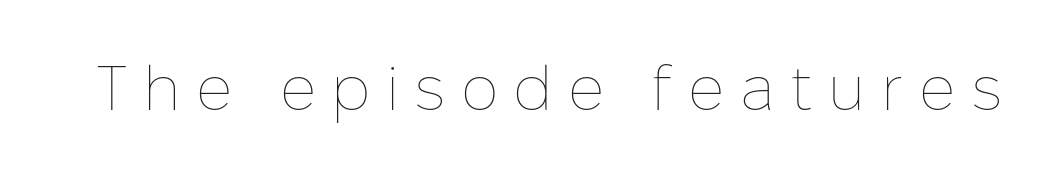
The image shows 63 px thin type, upright; set unusually wide letter spacing (+0.24 em), not underlined; low stroke contrast and a medium x-height.
